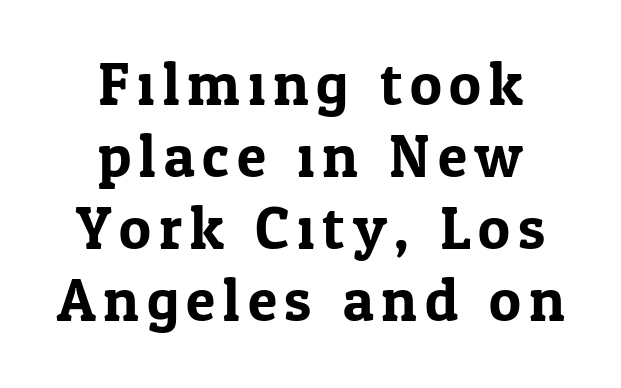
Regarding serifs, this sample has them. Every character sits straight up, as roman type does. Is this a fixed-width face? No — the glyphs have proportional, varying widths. Just letters on the line, the space beneath them empty. Reading down the block, each line starts at a different indent, mirrored at its end.
